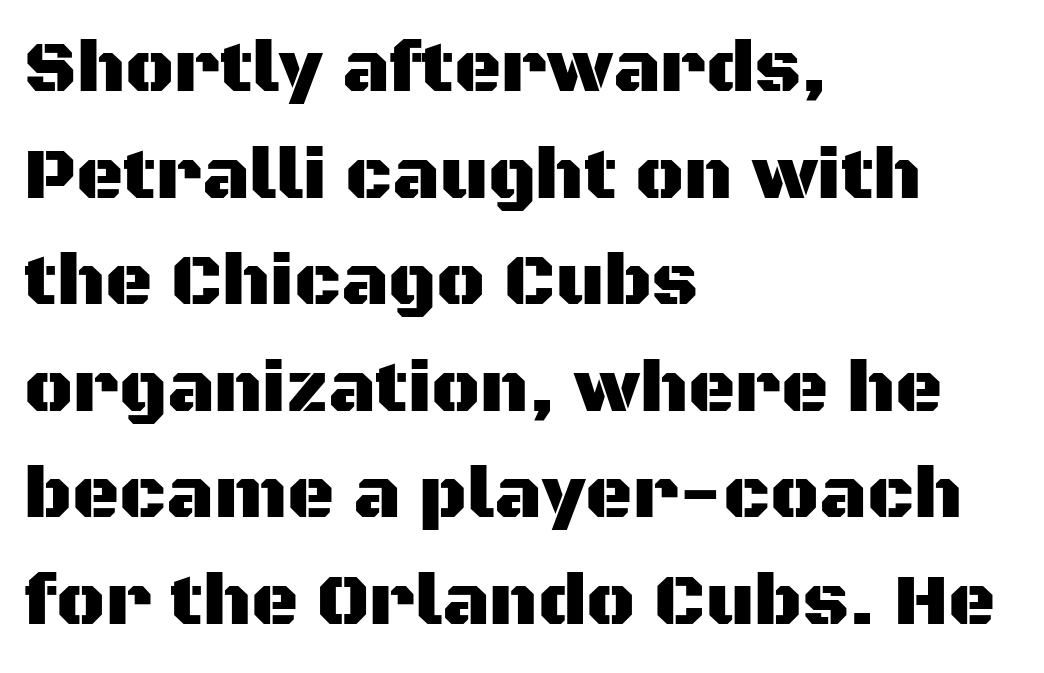
Q: Is the text italic (slanted)? A: No, it is upright.
Q: Is the typeface a serif or a sans-serif typeface? A: Sans-serif.
Q: Is the text underlined? A: No.
Q: How is the paragraph aligned? A: Left-aligned.
Q: Is the spacing between letters normal or unusually wide? A: Normal.
Q: Is the spacing between lines tight, normal or loose? A: Normal.
Q: Width (condensed, normal, or wide)? A: Normal.
Q: Stroke contrast? A: Medium.
Q: x-height? A: Large.
Q: Monospaced? A: No.
